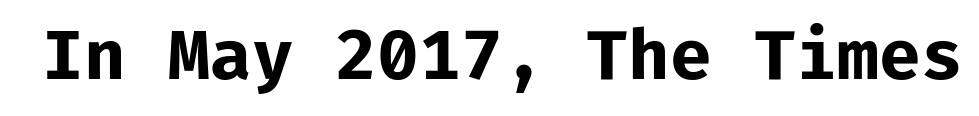
{"serif": "no", "italic": "no", "bold": "yes", "weight": "bold", "width": "normal", "stroke_contrast": "low", "x_height": "medium", "monospaced": "yes", "underline": "no", "letter_spacing": "normal", "letter_spacing_em": 0.0, "glyph_px": 68}
